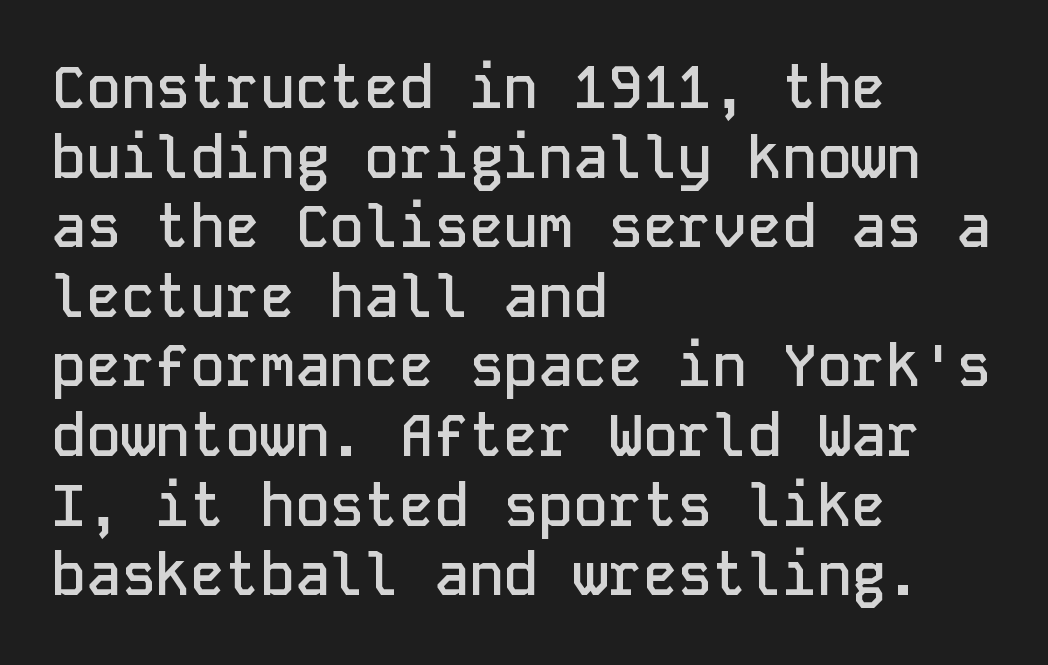
The image shows 58 px semibold sans-serif type, upright, monospaced; set left-aligned, line spacing 1.2x, normal letter spacing, not underlined; low stroke contrast and a medium x-height.
